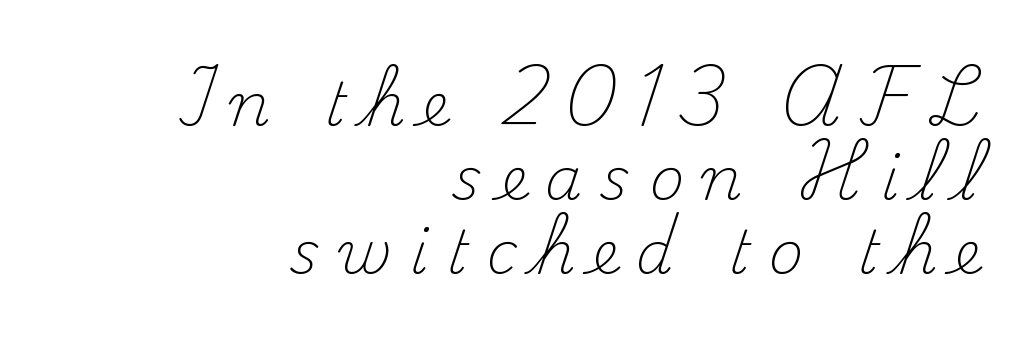
The image shows 60 px light serif type; set right-aligned, line spacing 1.23x, unusually wide letter spacing (+0.29 em), not underlined; medium stroke contrast and a small x-height.
